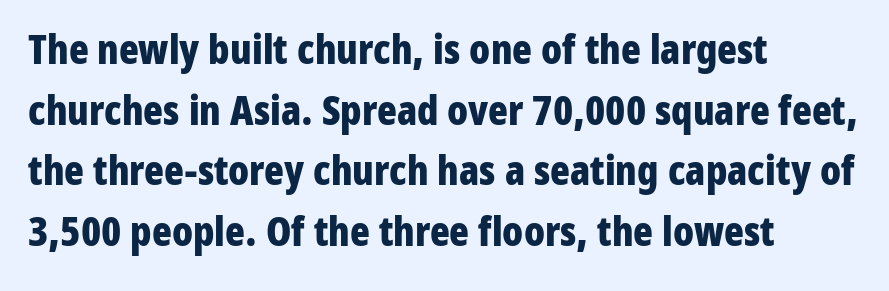
Q: Is the text bold? A: Yes.
Q: Is the text italic (slanted)? A: No, it is upright.
Q: Is the typeface a serif or a sans-serif typeface? A: Sans-serif.
Q: Is the text underlined? A: No.
Q: How is the paragraph aligned? A: Left-aligned.
Q: Is the spacing between letters normal or unusually wide? A: Normal.
Q: Is the spacing between lines tight, normal or loose? A: Normal.
Q: Width (condensed, normal, or wide)? A: Condensed.
Q: Stroke contrast? A: Low.
Q: x-height? A: Medium.
Q: Monospaced? A: No.
